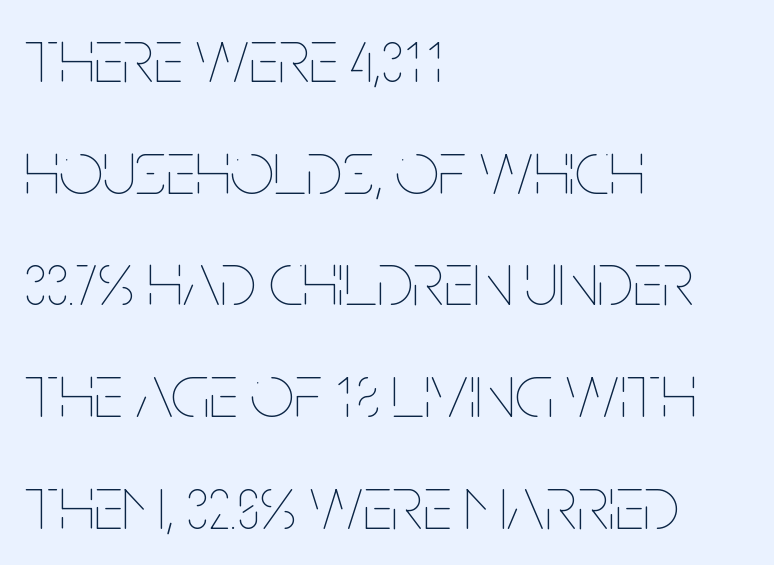
The image shows 77 px thin, condensed type, upright; set left-aligned, normal line spacing (1.45x), normal letter spacing, not underlined; low stroke contrast and a large x-height.
